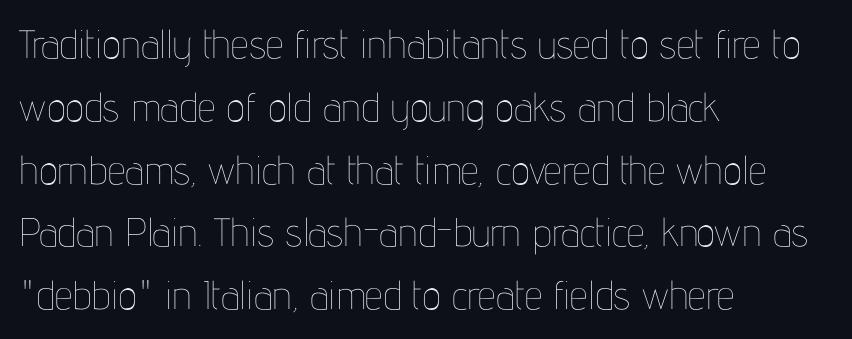
What's the leading like? Ordinary, nothing unusual. Is this a fixed-width face? No — the glyphs have proportional, varying widths. The letters stand upright; this is a roman face. Check under the words: just untouched page.
